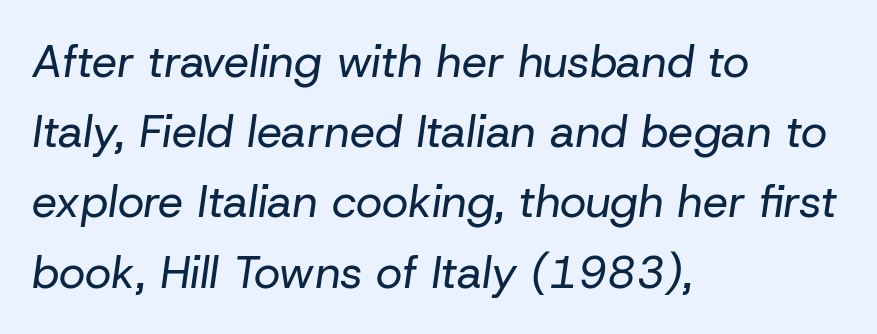
The image shows 45 px regular-weight type, italic (leaning right); set left-aligned, normal line spacing (1.56x), normal letter spacing, not underlined; low stroke contrast and a medium x-height.
